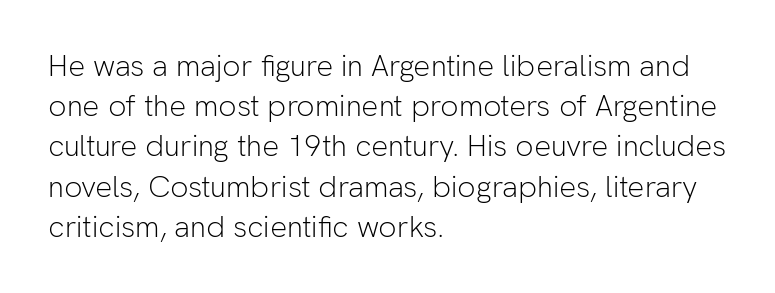
The image shows 30 px light sans-serif type, upright; set left-aligned, normal line spacing (1.34x), normal letter spacing, not underlined; low stroke contrast and a medium x-height.
